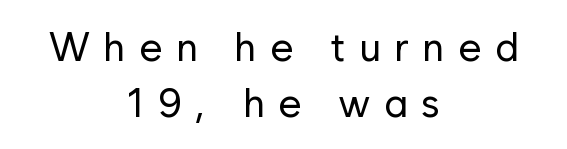
Q: Is the text bold? A: No.
Q: Is the text italic (slanted)? A: No, it is upright.
Q: Is the typeface a serif or a sans-serif typeface? A: Sans-serif.
Q: Is the text underlined? A: No.
Q: How is the paragraph aligned? A: Centered.
Q: Is the spacing between letters normal or unusually wide? A: Unusually wide.
Q: Is the spacing between lines tight, normal or loose? A: Normal.
Q: Width (condensed, normal, or wide)? A: Normal.
Q: Stroke contrast? A: Low.
Q: x-height? A: Medium.
Q: Monospaced? A: No.
